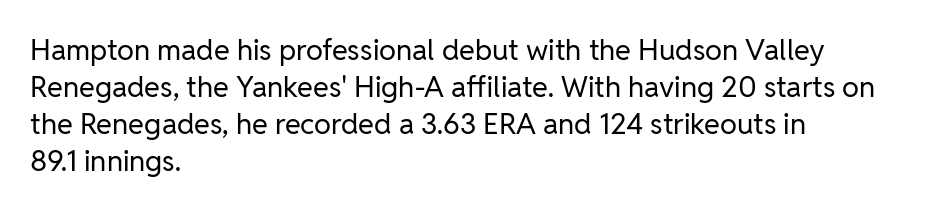
The image shows 29 px regular-weight sans-serif type, upright; set left-aligned, normal line spacing (1.28x), normal letter spacing, not underlined; low stroke contrast and a medium x-height.
